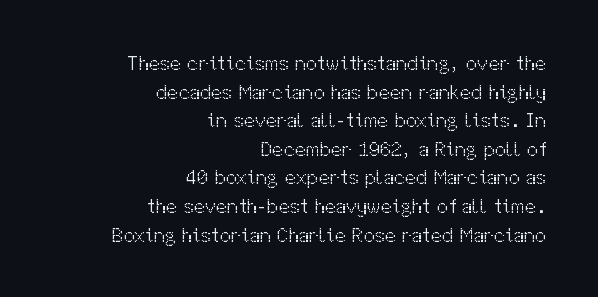
The image shows 20 px text type, upright; set right-aligned, normal line spacing (1.43x), normal letter spacing, not underlined.
